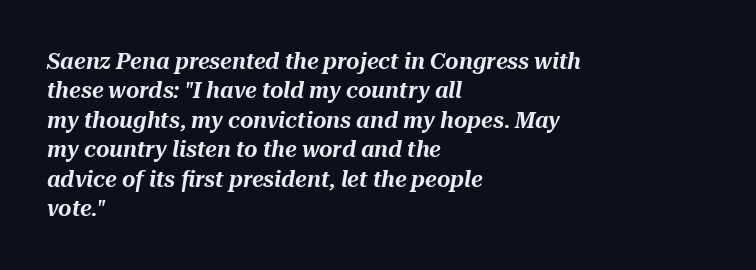
Letters rest on an invisible, unmarked baseline. The horizontal fit of the characters is conventional and even. Successive baselines arrive at the customary interval. The rag falls on the right side of this text block.
